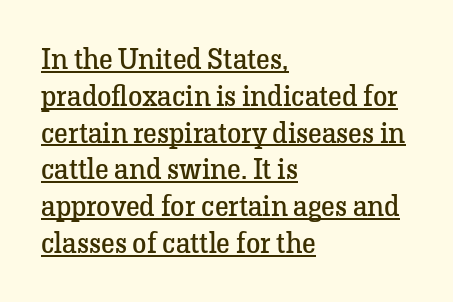
Q: Is the text bold? A: No.
Q: Is the text italic (slanted)? A: No, it is upright.
Q: Is the typeface a serif or a sans-serif typeface? A: Serif.
Q: Is the text underlined? A: Yes.
Q: How is the paragraph aligned? A: Left-aligned.
Q: Is the spacing between letters normal or unusually wide? A: Normal.
Q: Is the spacing between lines tight, normal or loose? A: Normal.
Q: Width (condensed, normal, or wide)? A: Normal.
Q: Stroke contrast? A: Low.
Q: x-height? A: Medium.
Q: Monospaced? A: No.
